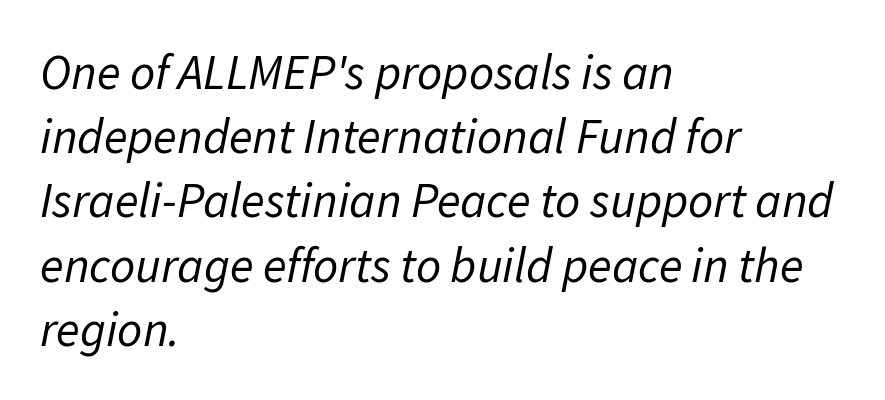
Q: Is the text bold? A: No.
Q: Is the text italic (slanted)? A: Yes, it leans right by about 11 degrees.
Q: Is the text underlined? A: No.
Q: How is the paragraph aligned? A: Left-aligned.
Q: Is the spacing between letters normal or unusually wide? A: Normal.
Q: Is the spacing between lines tight, normal or loose? A: Normal.
Q: Width (condensed, normal, or wide)? A: Normal.
Q: Stroke contrast? A: Low.
Q: x-height? A: Medium.
Q: Monospaced? A: No.
